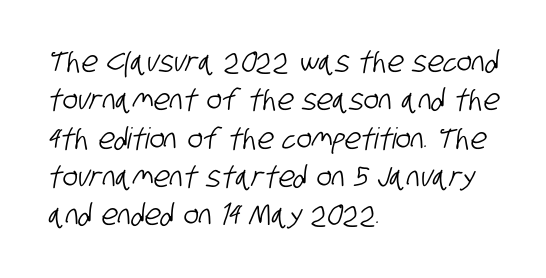
Q: Is the typeface a serif or a sans-serif typeface? A: Sans-serif.
Q: Is the text underlined? A: No.
Q: How is the paragraph aligned? A: Left-aligned.
Q: Is the spacing between letters normal or unusually wide? A: Normal.
Q: Is the spacing between lines tight, normal or loose? A: Normal.
Q: Width (condensed, normal, or wide)? A: Condensed.
Q: Stroke contrast? A: Low.
Q: x-height? A: Large.
Q: Monospaced? A: No.
